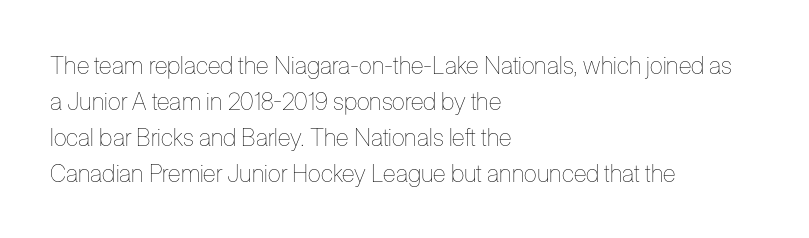
{"italic": "no", "bold": "no", "underline": "no", "align": "left", "line_spacing": "normal", "line_spacing_ratio": 1.5, "letter_spacing": "normal", "letter_spacing_em": 0.0, "glyph_px": 24}
